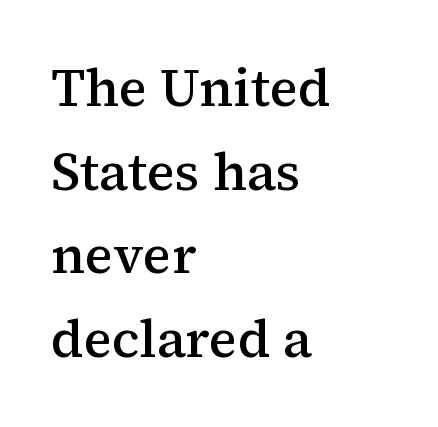
In terms of letterspacing, this is plain default setting. Clear beneath every line of the passage. Do the characters align in a grid? No, the font is proportional. Semibold letterforms, between regular and bold. This sample keeps an unexceptional amount of space between lines.
